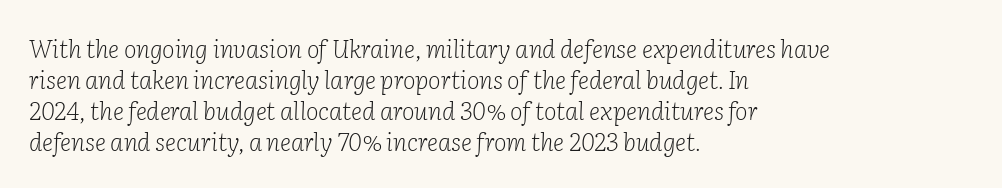
{"italic": "yes", "lean": "right", "slant_degrees": 2, "bold": "no", "underline": "no", "align": "left", "line_spacing": "normal", "line_spacing_ratio": 1.29, "letter_spacing": "normal", "letter_spacing_em": 0.0, "glyph_px": 24}
